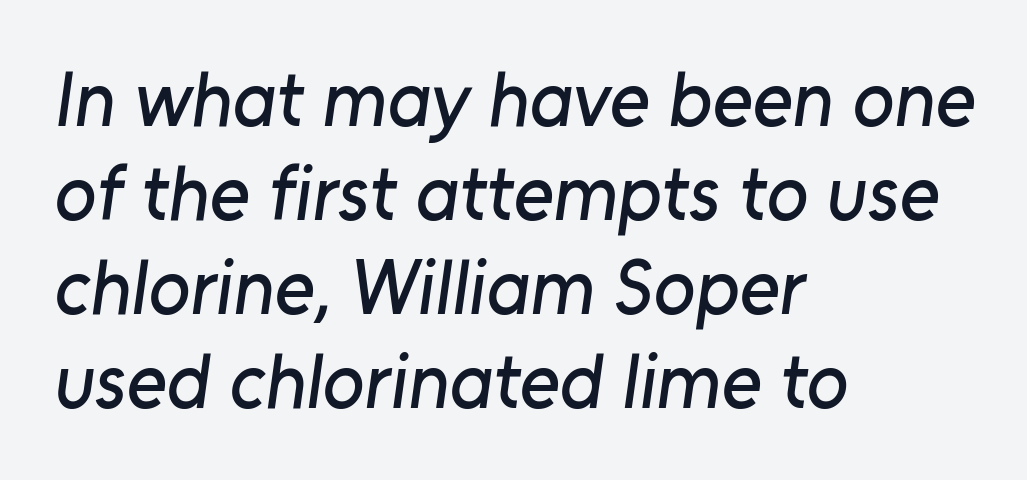
{"serif": "no", "width": "normal", "stroke_contrast": "low", "x_height": "medium", "monospaced": "no", "underline": "no", "align": "left", "line_spacing_ratio": 1.22, "letter_spacing": "normal", "letter_spacing_em": 0.0, "glyph_px": 77}
